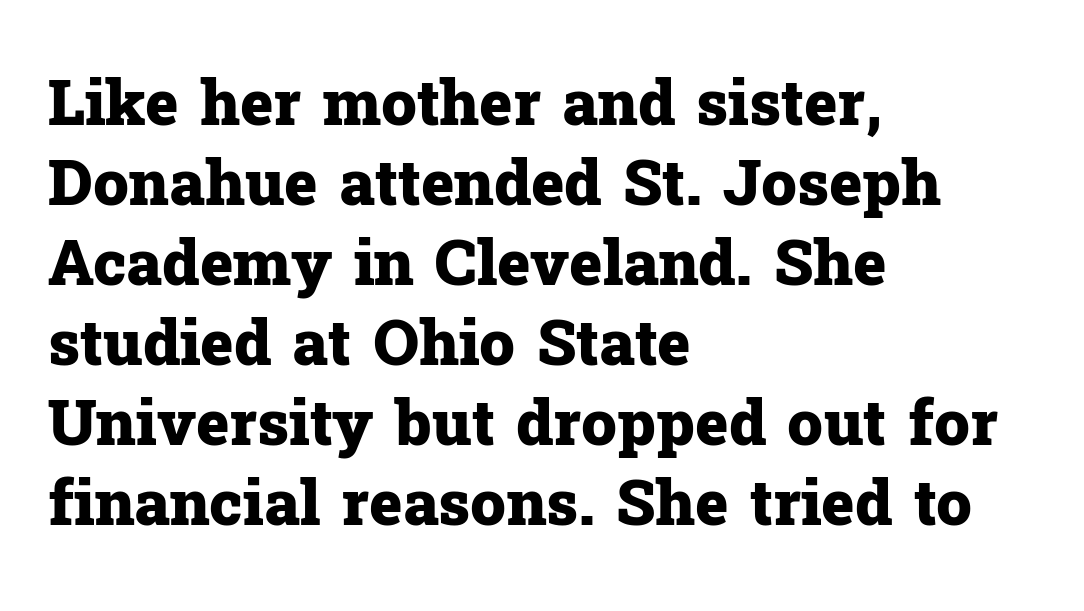
{"serif": "yes", "italic": "no", "bold": "yes", "weight": "heavy", "width": "normal", "stroke_contrast": "low", "x_height": "medium", "monospaced": "no", "underline": "no", "align": "left", "line_spacing": "normal", "line_spacing_ratio": 1.27, "letter_spacing": "normal", "letter_spacing_em": 0.0, "glyph_px": 63}
